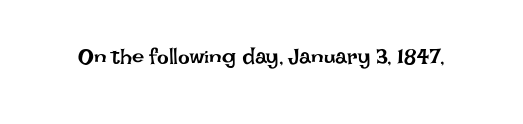
Q: Is the text bold? A: No.
Q: Is the text italic (slanted)? A: No, it is upright.
Q: Is the text underlined? A: No.
Q: Is the spacing between letters normal or unusually wide? A: Normal.
